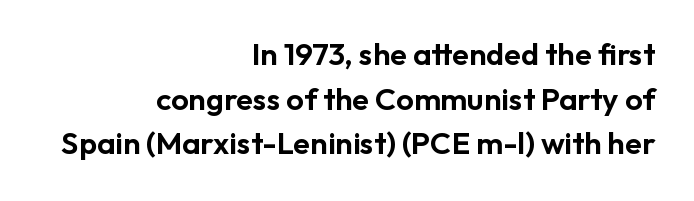
{"serif": "no", "italic": "no", "width": "normal", "stroke_contrast": "low", "x_height": "medium", "monospaced": "no", "underline": "no", "align": "right", "line_spacing": "normal", "line_spacing_ratio": 1.44, "letter_spacing": "normal", "letter_spacing_em": 0.0, "glyph_px": 31}
